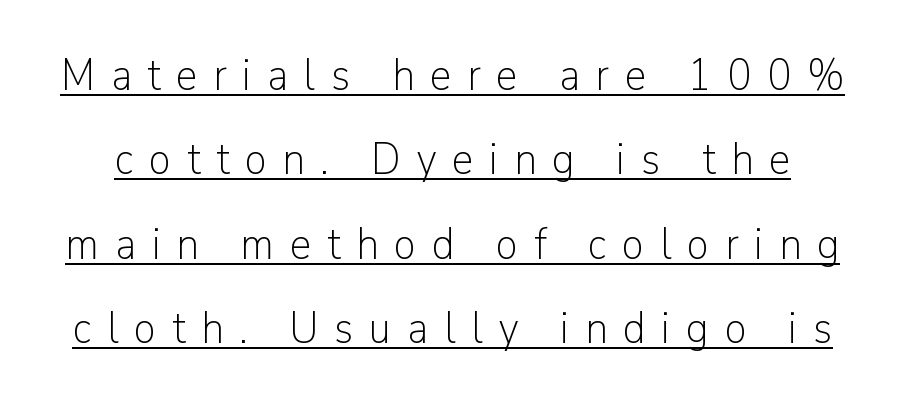
Stroke mass is kept to a normal reading level or below. Leading: increased. Honestly, the underline is the first thing you notice here. You could only call the tracking loose — the letters float apart.
